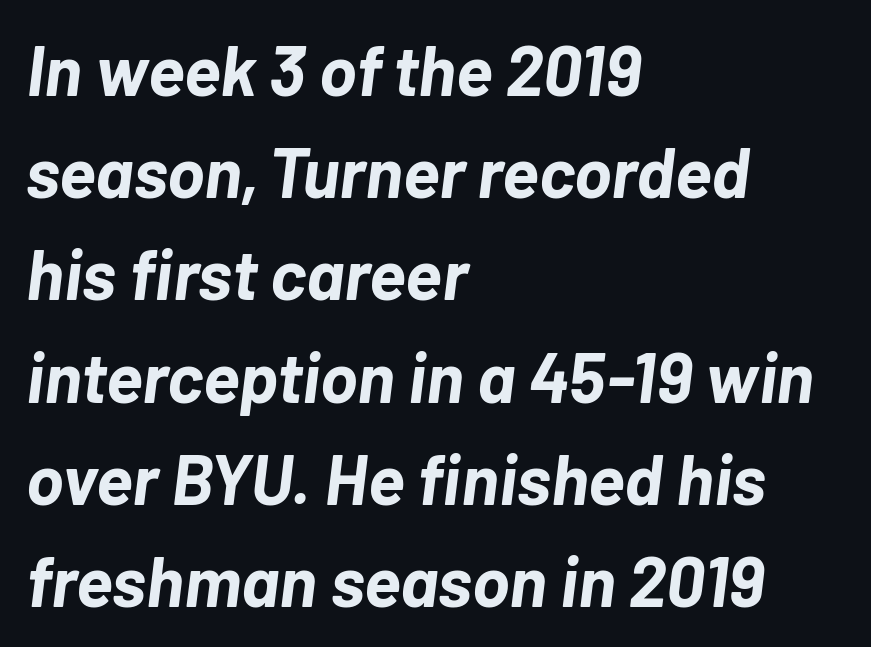
{"italic": "yes", "lean": "right", "slant_degrees": 7, "bold": "yes", "weight": "bold", "width": "normal", "stroke_contrast": "low", "x_height": "medium", "monospaced": "no", "underline": "no", "align": "left", "line_spacing": "normal", "line_spacing_ratio": 1.46, "letter_spacing": "normal", "letter_spacing_em": 0.0, "glyph_px": 70}
